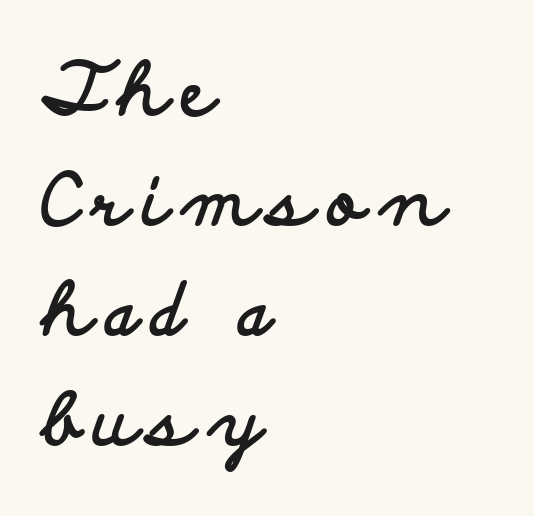
{"serif": "no", "bold": "yes", "weight": "bold", "width": "wide", "stroke_contrast": "low", "x_height": "small", "monospaced": "no", "underline": "no", "align": "left", "line_spacing": "normal", "line_spacing_ratio": 1.53, "glyph_px": 72}
